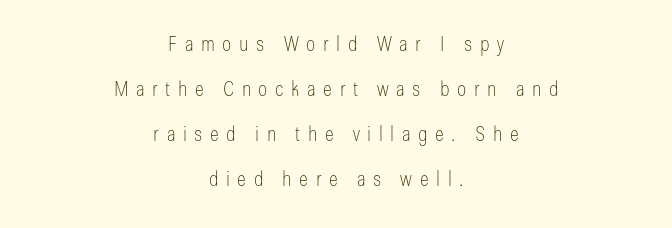
{"italic": "no", "bold": "no", "underline": "no", "align": "center", "line_spacing": "loose", "line_spacing_ratio": 2.14, "letter_spacing": "wide", "letter_spacing_em": 0.36, "glyph_px": 21}
